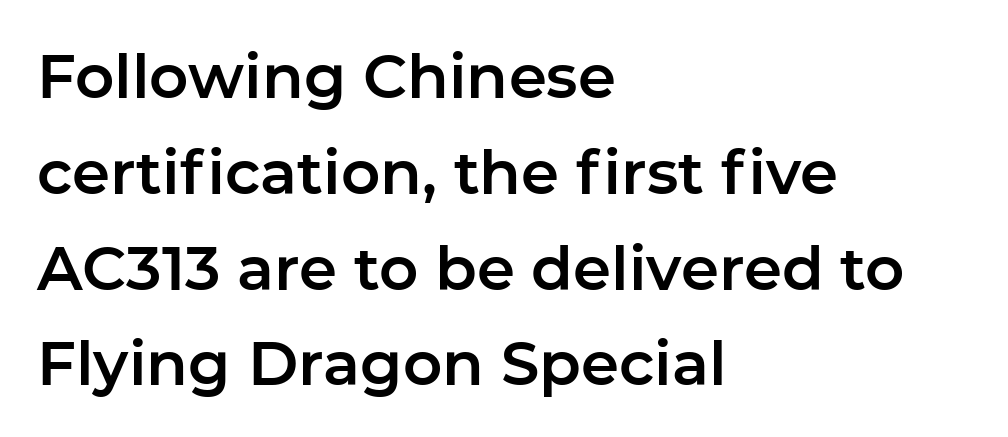
The image shows 61 px sans-serif type, upright; set left-aligned, normal line spacing (1.57x), normal letter spacing, not underlined; low stroke contrast and a medium x-height.
